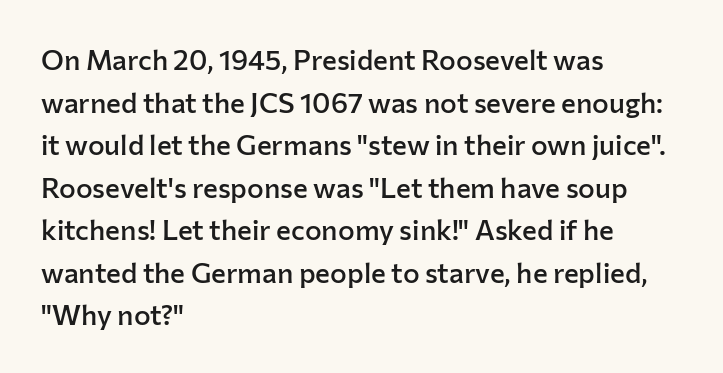
This is sans-serif lettering, the kind often seen on screens and signage. A roman cut, with each character standing at attention. Clear beneath every line of the passage. Semibold letterforms, between regular and bold. The passage shown is typed in a proportional face where columns would drift.
